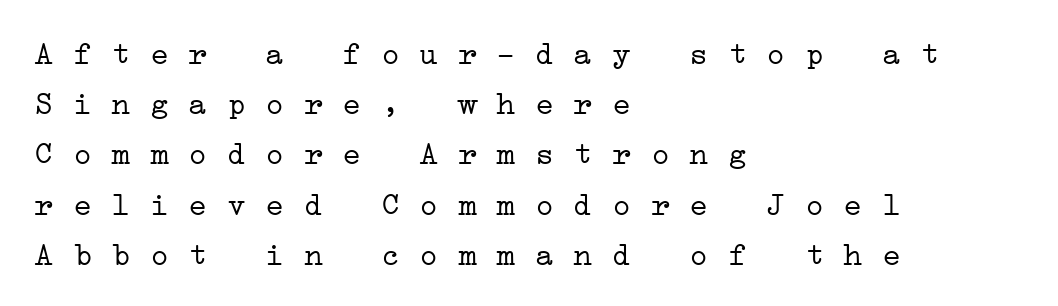
Here the designer chose a console-style face with uniform glyph widths. The typesetting does not lean heavy: it is not bold. What's the leading like? Ordinary, nothing unusual. Glance below the letters and you will spot only blank space. Glyph-to-glyph distance matches everyday printed text.
